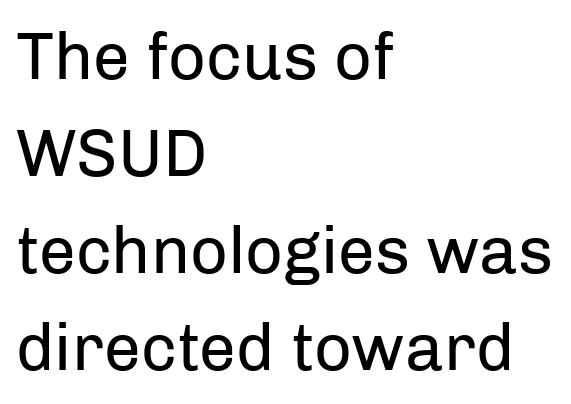
{"serif": "no", "italic": "no", "bold": "no", "weight": "regular", "width": "normal", "stroke_contrast": "low", "x_height": "medium", "monospaced": "no", "underline": "no", "align": "left", "line_spacing": "normal", "line_spacing_ratio": 1.47, "letter_spacing": "normal", "letter_spacing_em": 0.0, "glyph_px": 66}
